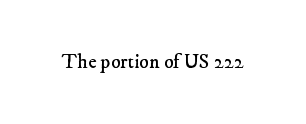
The image shows 20 px text type; set normal letter spacing, not underlined.
